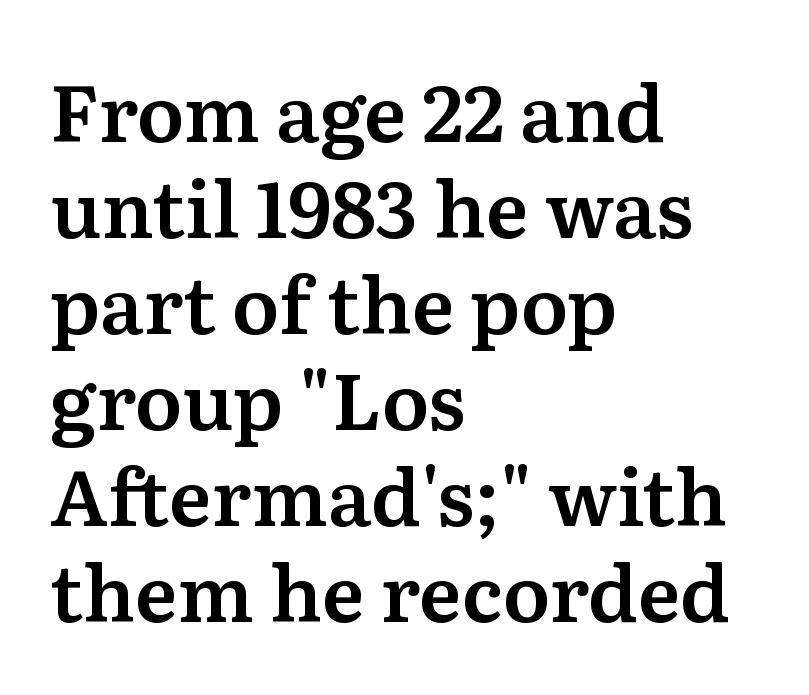
Bare-footed words on every line. A typesetter would label this face a serif. If you drew a ruler down the left edge, every line would touch it. Spacing verdict: proportional, widths tailored to each character.
